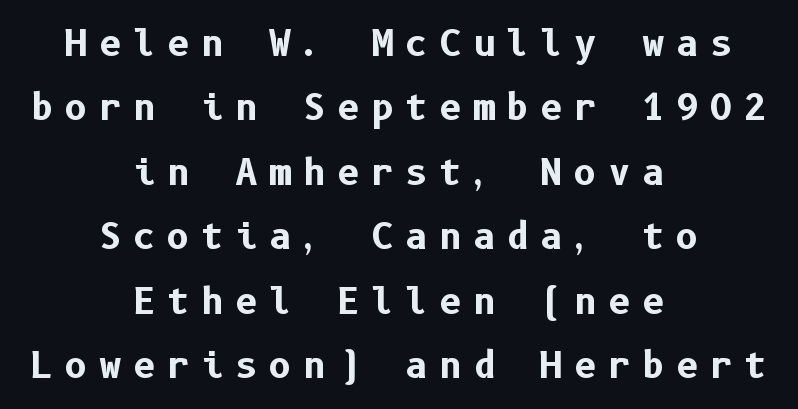
The image shows 35 px bold sans-serif type, upright; set centered, line spacing 1.84x, unusually wide letter spacing (+0.32 em), not underlined; low stroke contrast and a medium x-height.
